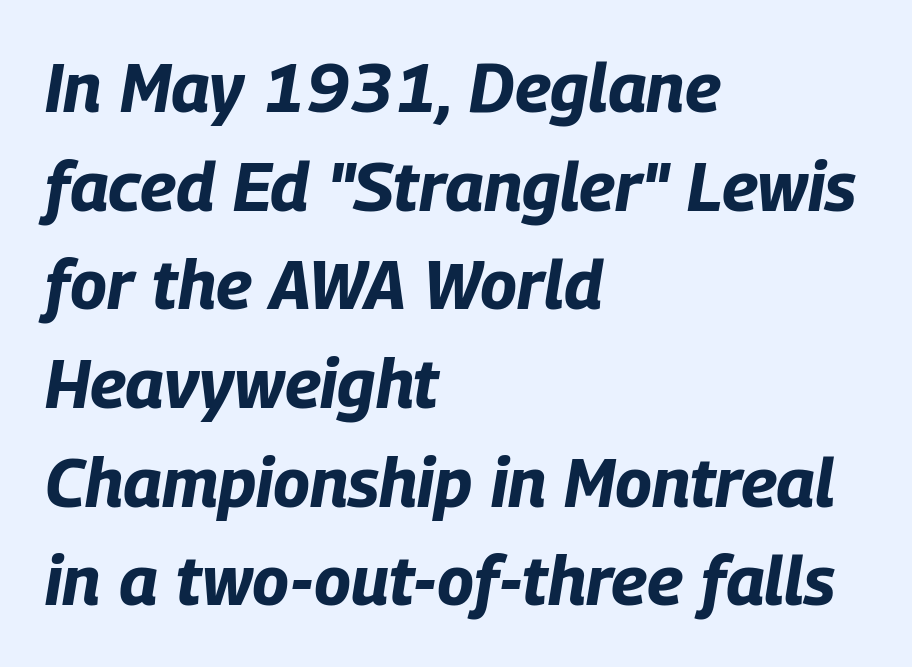
The image shows 69 px bold, condensed type, italic (leaning right); set left-aligned, normal line spacing (1.43x), normal letter spacing, not underlined; low stroke contrast and a large x-height.
